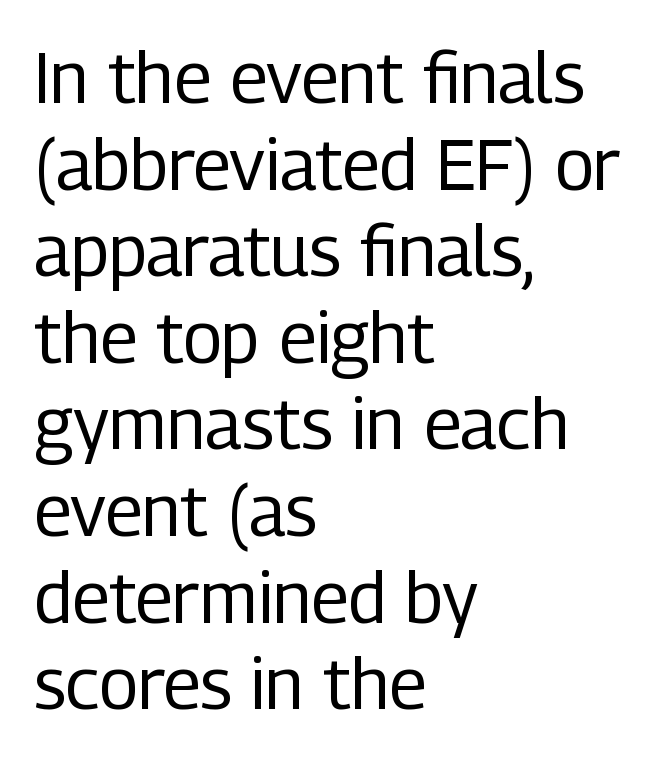
{"serif": "no", "italic": "no", "bold": "no", "weight": "regular", "width": "condensed", "stroke_contrast": "low", "x_height": "medium", "monospaced": "no", "underline": "no", "align": "left", "line_spacing_ratio": 1.22, "letter_spacing": "normal", "letter_spacing_em": 0.0, "glyph_px": 71}
